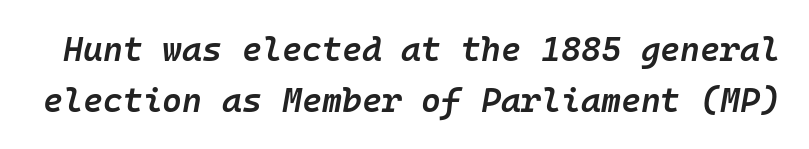
The image shows 34 px semibold type, italic (leaning right), monospaced; set normal line spacing (1.49x), normal letter spacing, not underlined; low stroke contrast and a medium x-height.
